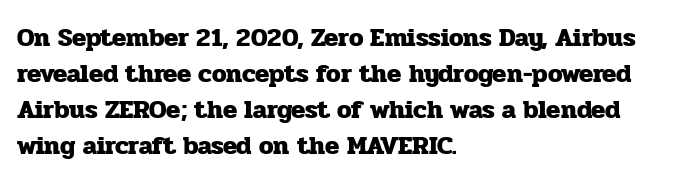
Clear beneath every line of the passage. The typography opts for an upright posture over an oblique one. Evenly set lines give the paragraph a standard silhouette. Standard letterfit; no display-style spreading of the glyphs. The compositor pushed each line to the left boundary.
